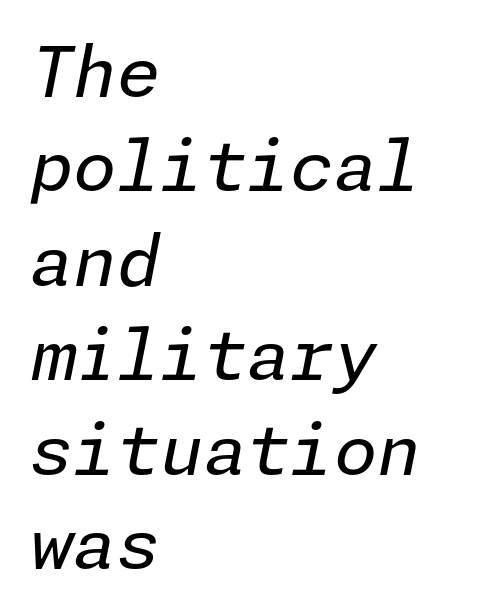
The rows are spaced the way most documents space them. Each line starts at the same left margin while the right side varies. Stem width sits at or under what a default text font uses. Just letters on the line, the space beneath them empty. Honestly, the letter spacing is just normal — you wouldn't notice it. The axis of the letterforms is tilted away from vertical.
